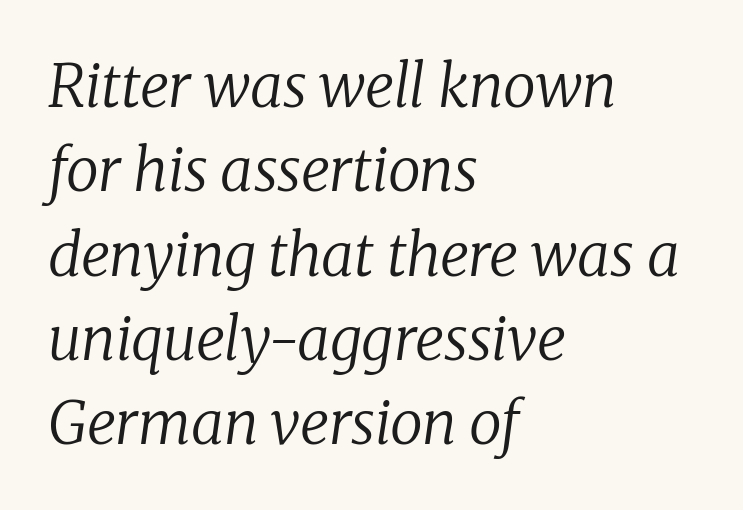
The image shows 59 px regular-weight serif type, italic (leaning right); set left-aligned, normal line spacing (1.43x), normal letter spacing, not underlined; low stroke contrast and a medium x-height.
